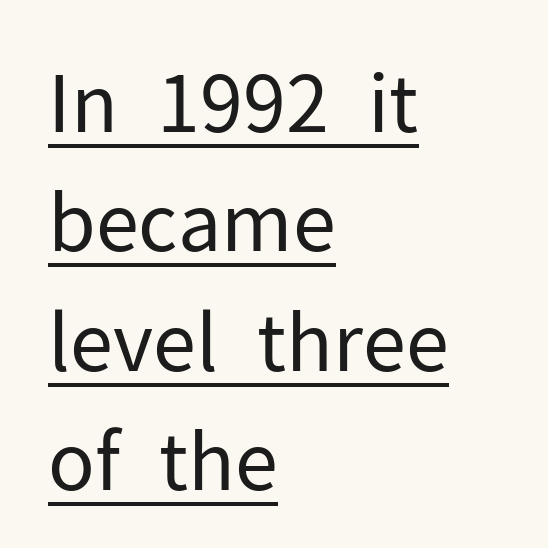
The image shows 79 px regular-weight sans-serif type, upright; set left-aligned, normal line spacing (1.51x), normal letter spacing, underlined; low stroke contrast and a medium x-height.
